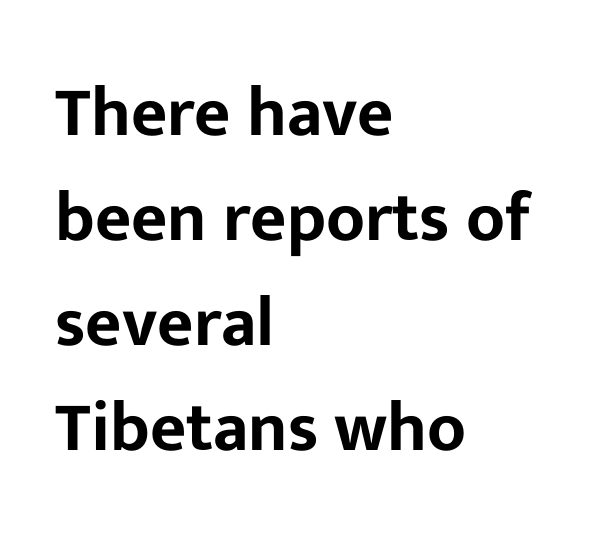
The image shows 70 px sans-serif type, upright; set left-aligned, normal line spacing (1.5x), normal letter spacing, not underlined; low stroke contrast and a medium x-height.
